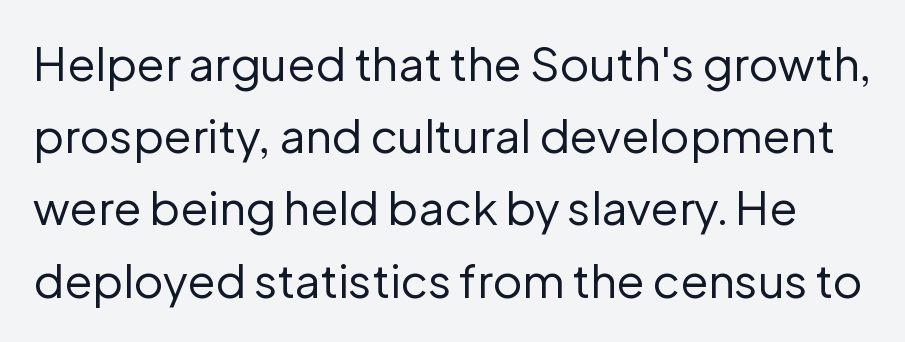
{"serif": "no", "italic": "no", "bold": "no", "weight": "regular", "width": "normal", "stroke_contrast": "low", "x_height": "medium", "monospaced": "no", "underline": "no", "line_spacing": "normal", "line_spacing_ratio": 1.57, "letter_spacing": "normal", "letter_spacing_em": 0.0, "glyph_px": 46}
